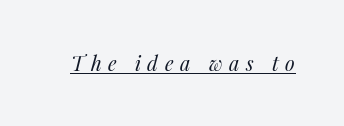
The image shows 20 px text type, italic (leaning right); set unusually wide letter spacing (+0.33 em), underlined.
